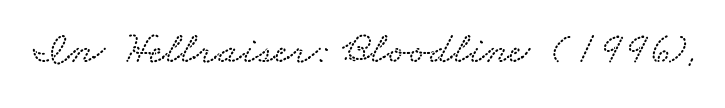
Q: Is the text underlined? A: No.
Q: Is the spacing between letters normal or unusually wide? A: Normal.
Q: Width (condensed, normal, or wide)? A: Wide.
Q: Stroke contrast? A: Low.
Q: x-height? A: Small.
Q: Monospaced? A: No.
